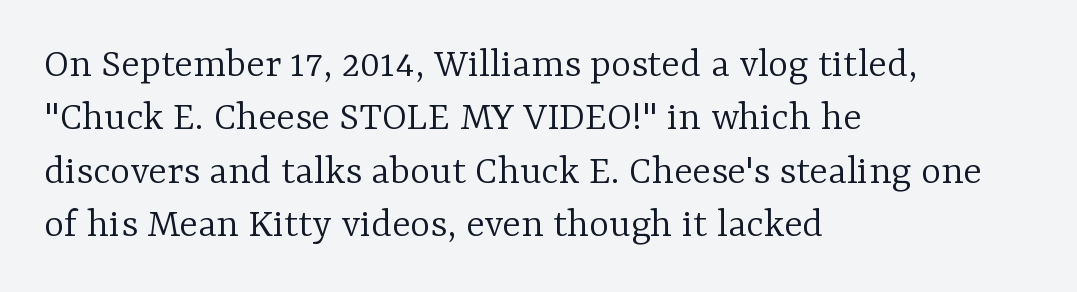
Q: Is the text bold? A: No.
Q: Is the text italic (slanted)? A: No, it is upright.
Q: Is the typeface a serif or a sans-serif typeface? A: Serif.
Q: Is the text underlined? A: No.
Q: How is the paragraph aligned? A: Left-aligned.
Q: Is the spacing between letters normal or unusually wide? A: Normal.
Q: Width (condensed, normal, or wide)? A: Normal.
Q: Stroke contrast? A: Low.
Q: x-height? A: Medium.
Q: Monospaced? A: No.
